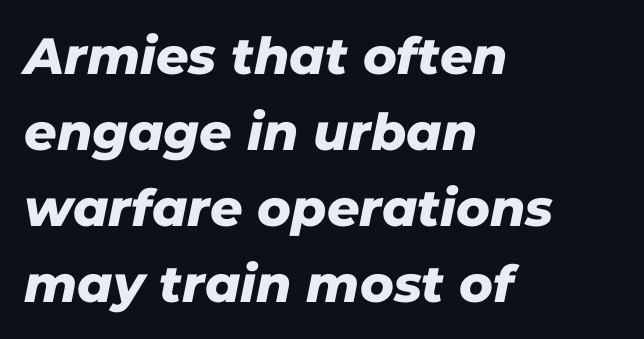
The image shows 51 px sans-serif type; set left-aligned, normal line spacing (1.49x), normal letter spacing, not underlined; low stroke contrast and a medium x-height.
